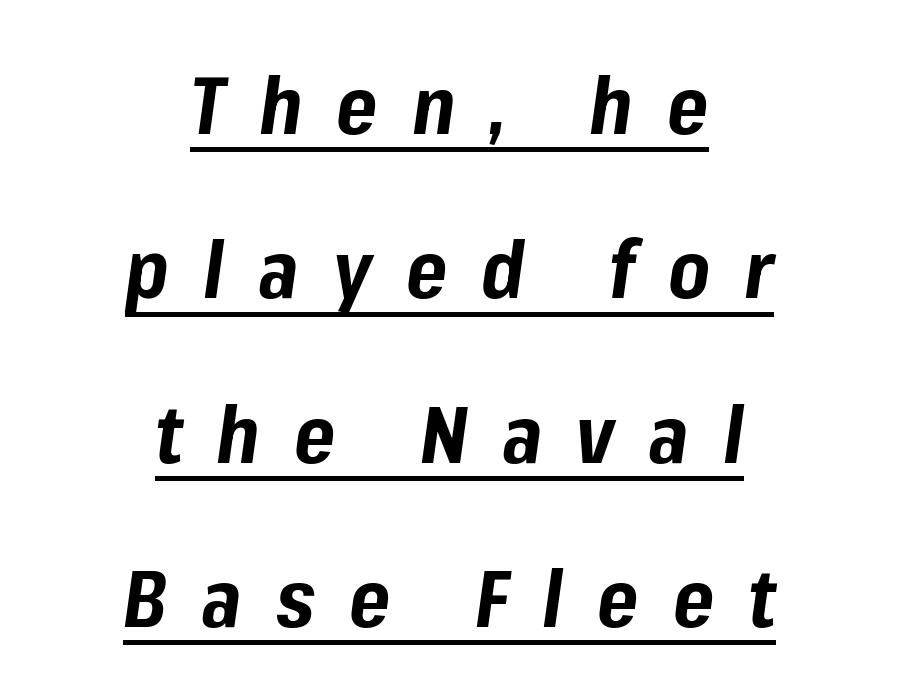
Q: Is the text bold? A: Yes.
Q: Is the text italic (slanted)? A: Yes, it leans right by about 8 degrees.
Q: Is the text underlined? A: Yes.
Q: How is the paragraph aligned? A: Centered.
Q: Is the spacing between letters normal or unusually wide? A: Unusually wide.
Q: Is the spacing between lines tight, normal or loose? A: Loose.
Q: Width (condensed, normal, or wide)? A: Normal.
Q: Stroke contrast? A: Low.
Q: x-height? A: Medium.
Q: Monospaced? A: No.
